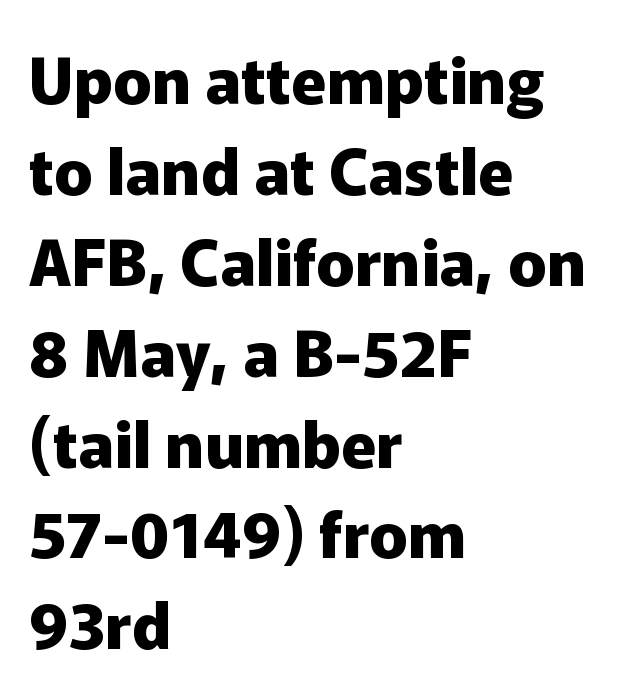
Vertical strokes here are truly vertical. These lines keep a tight, regular rhythm from letter to letter. Character widths vary here, with narrow letters taking less room than wide ones. How heavy is the stroke? Heavy — this is a bold.
